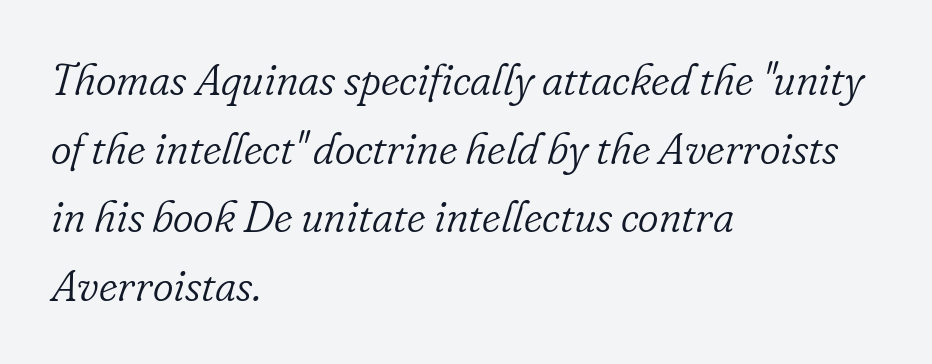
{"serif": "yes", "italic": "yes", "lean": "right", "slant_degrees": 16, "bold": "no", "weight": "light", "width": "normal", "stroke_contrast": "low", "x_height": "small", "monospaced": "no", "underline": "no", "align": "left", "line_spacing": "normal", "line_spacing_ratio": 1.56, "letter_spacing": "normal", "letter_spacing_em": 0.0, "glyph_px": 44}
